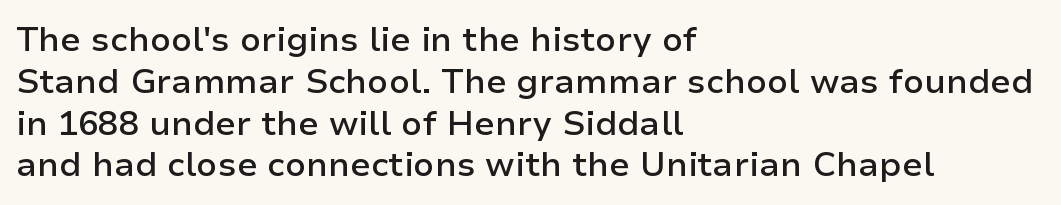
Each letter keeps its own natural width here, so spacing adapts to shape. The typesetting leans somewhat heavy: a semibold. You can tell from the bare stems that sans-serif type was used. Teacher's note: observe the even left margin — that is flush-left alignment. The space beneath each line is pristine and unruled. The type sits square on the baseline with zero lean.
